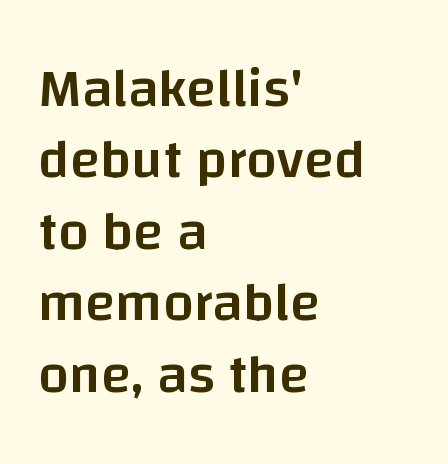
A bare baseline throughout the passage. Inter-character spacing is left at the font's built-in metrics. The characters display no serif detailing; their extremities are plain. A semibold gives these letters moderate extra thickness, short of bold.
